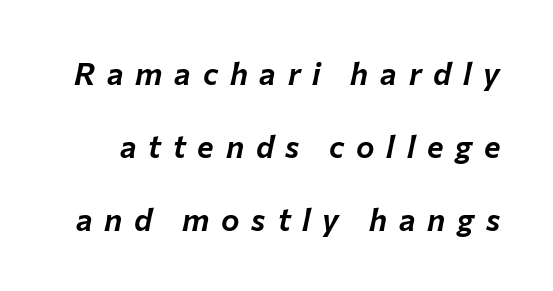
{"italic": "yes", "lean": "right", "slant_degrees": 12, "width": "normal", "stroke_contrast": "low", "x_height": "medium", "monospaced": "no", "underline": "no", "line_spacing": "loose", "line_spacing_ratio": 2.35, "letter_spacing": "wide", "letter_spacing_em": 0.38, "glyph_px": 31}
